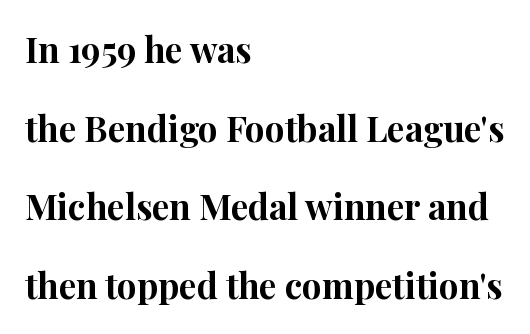
Q: Is the text bold? A: Yes.
Q: Is the text italic (slanted)? A: No, it is upright.
Q: Is the typeface a serif or a sans-serif typeface? A: Serif.
Q: Is the text underlined? A: No.
Q: How is the paragraph aligned? A: Left-aligned.
Q: Is the spacing between letters normal or unusually wide? A: Normal.
Q: Is the spacing between lines tight, normal or loose? A: Loose.
Q: Width (condensed, normal, or wide)? A: Normal.
Q: Stroke contrast? A: High.
Q: x-height? A: Medium.
Q: Monospaced? A: No.
